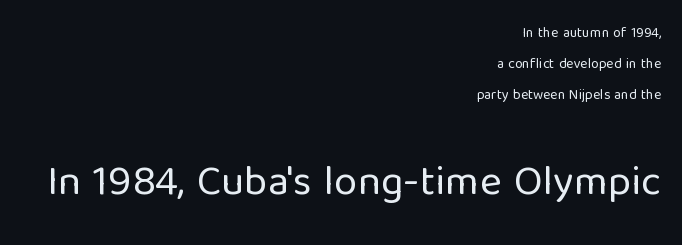
Q: Is the text bold? A: No.
Q: Is the text italic (slanted)? A: No, it is upright.
Q: Is the typeface a serif or a sans-serif typeface? A: Sans-serif.
Q: Is the text underlined? A: No.
Q: How is the paragraph aligned? A: Right-aligned.
Q: Is the spacing between letters normal or unusually wide? A: Normal.
Q: Is the spacing between lines tight, normal or loose? A: Loose.
Q: Which block of text is set in a larger size, the first (top) or the second (bottom)? A: The second (bottom) one.
Q: Width (condensed, normal, or wide)? A: Normal.
Q: Stroke contrast? A: Low.
Q: x-height? A: Medium.
Q: Monospaced? A: No.
